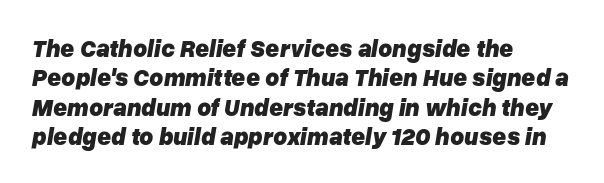
Q: Is the text bold? A: Yes.
Q: Is the text italic (slanted)? A: Yes, it leans right by about 10 degrees.
Q: Is the text underlined? A: No.
Q: How is the paragraph aligned? A: Left-aligned.
Q: Is the spacing between letters normal or unusually wide? A: Normal.
